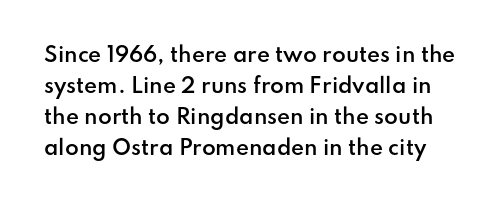
Do the letters lean? They stand straight. Underline: absent. The letterforms sit shoulder to shoulder at normal distance. Slightly chunky letters — semibold, I'd say, not full bold.
